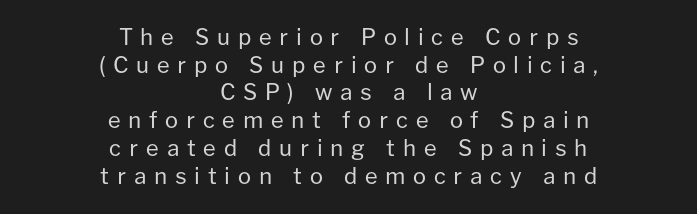
Each row of text sits above clean, open space. Quick note: interline space is typical. One-word summary of the alignment: center. The letters stand upright; this is a roman face. Caption: expanded tracking, letters set apart.
